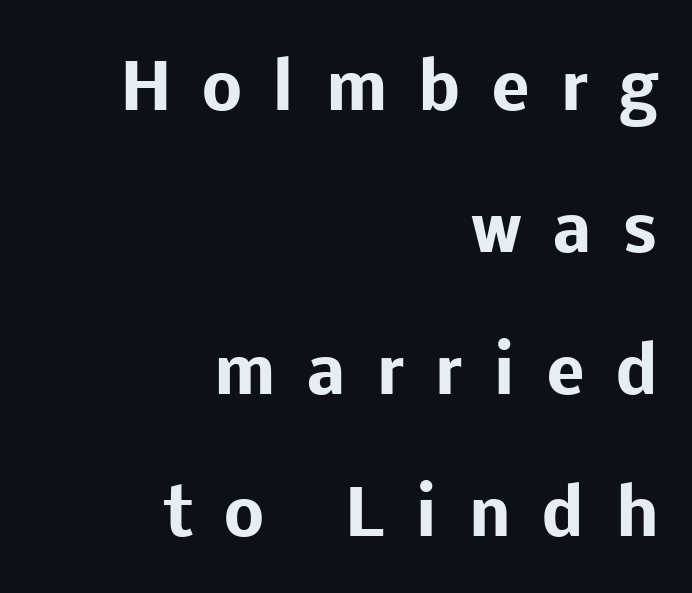
The image shows 64 px heavy sans-serif type, upright; set right-aligned, loose line spacing (2.22x), unusually wide letter spacing (+0.48 em), not underlined; low stroke contrast and a medium x-height.
